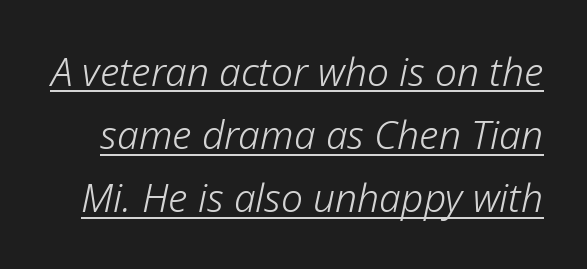
The image shows 39 px light type, italic (leaning right); set normal line spacing (1.62x), normal letter spacing, underlined; low stroke contrast and a medium x-height.
